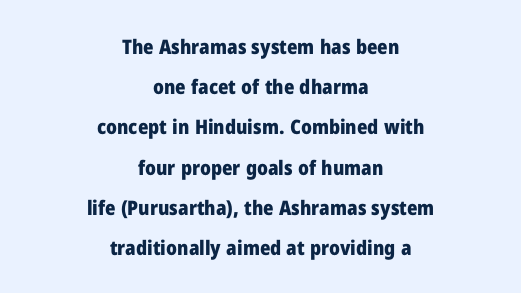
{"italic": "no", "bold": "yes", "underline": "no", "align": "center", "line_spacing": "loose", "line_spacing_ratio": 2.01, "letter_spacing": "normal", "letter_spacing_em": 0.0, "glyph_px": 20}
